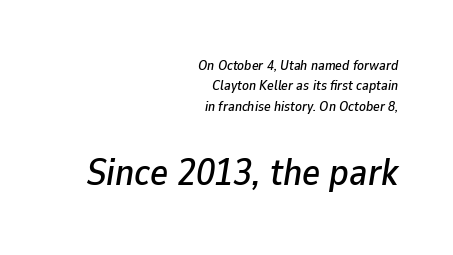
The image shows 38 px text type, italic (leaning right); set right-aligned, normal line spacing (1.45x), normal letter spacing, not underlined; the second (bottom) block is 2.71x larger; low stroke contrast and a medium x-height.
